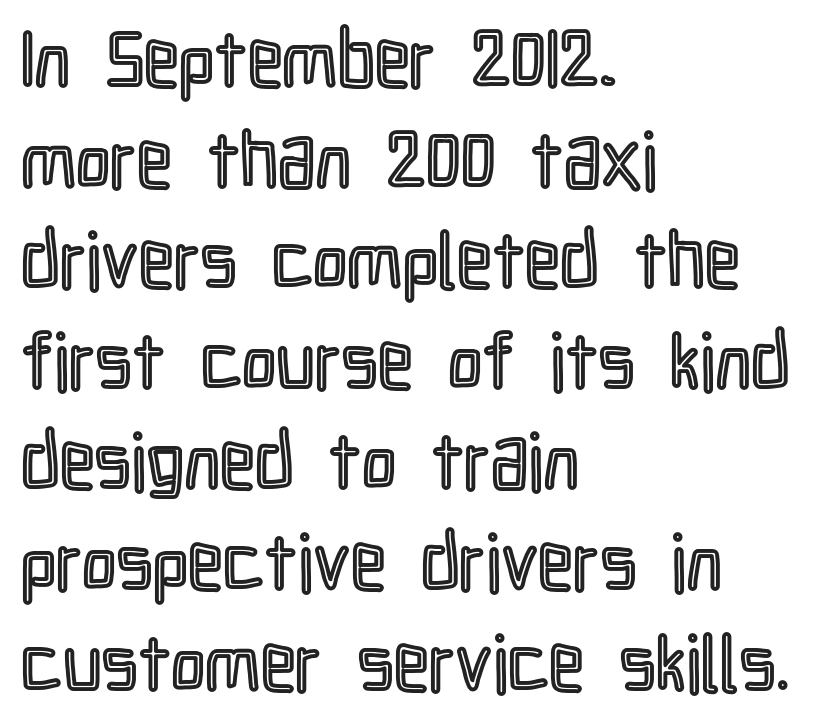
Q: Is the text italic (slanted)? A: No, it is upright.
Q: Is the text underlined? A: No.
Q: How is the paragraph aligned? A: Left-aligned.
Q: Is the spacing between letters normal or unusually wide? A: Normal.
Q: Is the spacing between lines tight, normal or loose? A: Normal.
Q: Width (condensed, normal, or wide)? A: Condensed.
Q: x-height? A: Medium.
Q: Monospaced? A: No.
